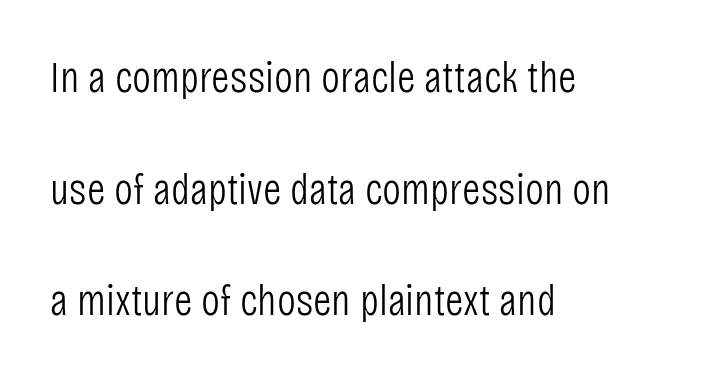
{"serif": "no", "italic": "no", "bold": "no", "weight": "light", "width": "condensed", "stroke_contrast": "low", "x_height": "large", "monospaced": "no", "underline": "no", "align": "left", "line_spacing": "loose", "line_spacing_ratio": 2.48, "letter_spacing": "normal", "letter_spacing_em": 0.0, "glyph_px": 45}
